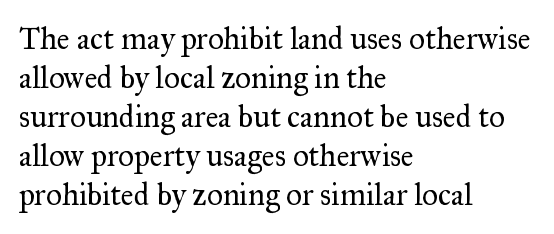
Summary of vertical rhythm: regular, with standard interline spacing. Does the lettering tilt? It doesn't — this is upright. This sample has the flowing, uneven cadence of proportional lettering. Check under the words: just untouched page. Weight class: somewhere from thin through regular. Are there feet on the stems? There are — it's a serif.
